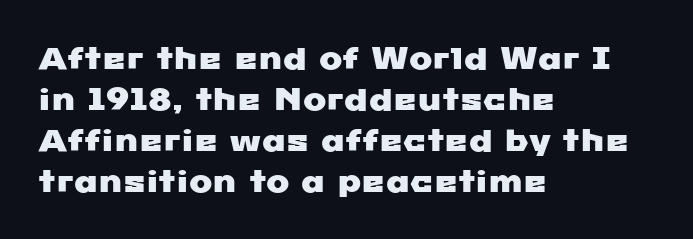
{"serif": "no", "width": "wide", "stroke_contrast": "low", "x_height": "medium", "monospaced": "no", "underline": "no", "align": "left", "line_spacing": "normal", "line_spacing_ratio": 1.32, "letter_spacing": "normal", "letter_spacing_em": 0.0, "glyph_px": 31}
